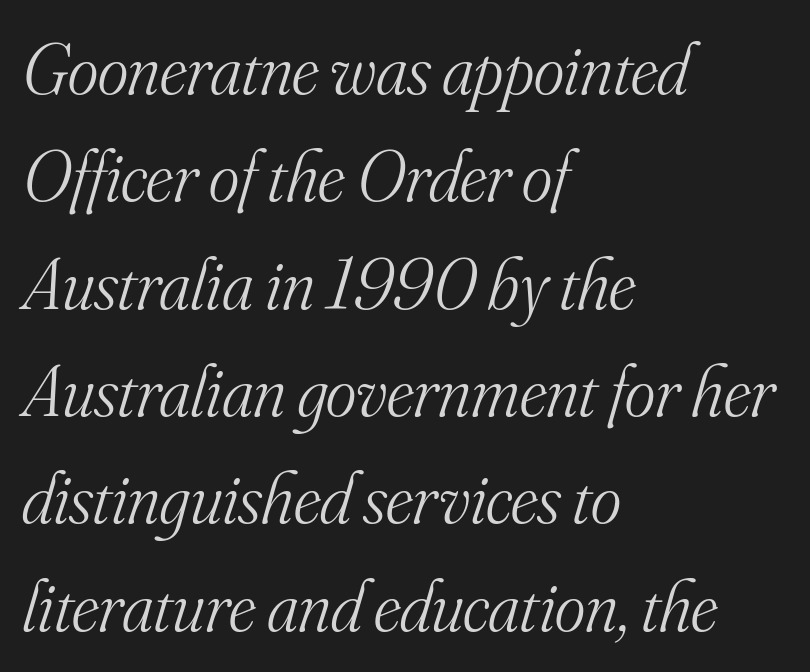
{"serif": "yes", "italic": "yes", "lean": "right", "slant_degrees": 16, "bold": "no", "weight": "light", "width": "normal", "stroke_contrast": "medium", "x_height": "small", "monospaced": "no", "underline": "no", "align": "left", "line_spacing": "normal", "line_spacing_ratio": 1.47, "letter_spacing": "normal", "letter_spacing_em": 0.0, "glyph_px": 73}
